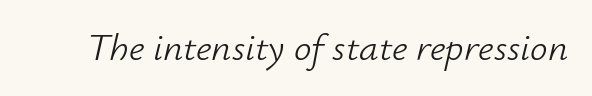
Q: Is the text bold? A: No.
Q: Is the text italic (slanted)? A: Yes, it leans right by about 12 degrees.
Q: Is the text underlined? A: No.
Q: Is the spacing between letters normal or unusually wide? A: Normal.
Q: Width (condensed, normal, or wide)? A: Normal.
Q: Stroke contrast? A: Low.
Q: x-height? A: Small.
Q: Monospaced? A: No.
